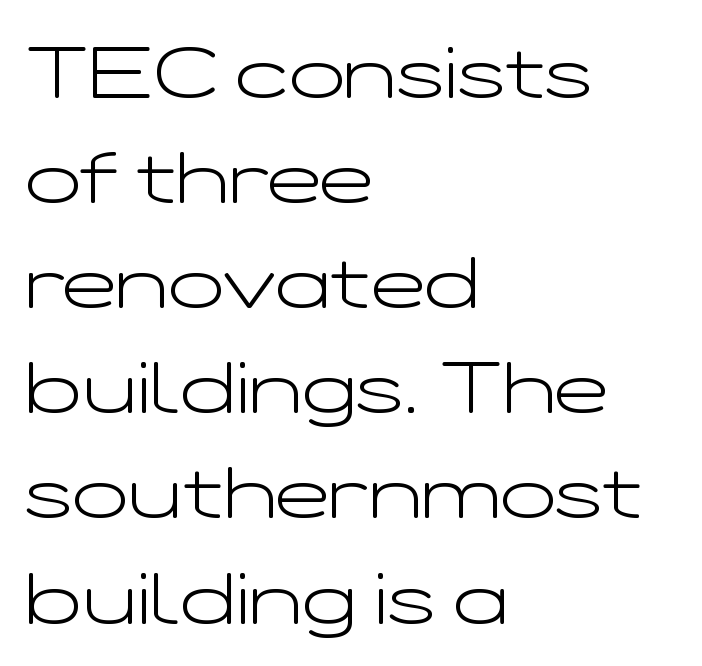
Q: Is the text bold? A: No.
Q: Is the text italic (slanted)? A: No, it is upright.
Q: Is the typeface a serif or a sans-serif typeface? A: Sans-serif.
Q: Is the text underlined? A: No.
Q: How is the paragraph aligned? A: Left-aligned.
Q: Is the spacing between letters normal or unusually wide? A: Normal.
Q: Is the spacing between lines tight, normal or loose? A: Normal.
Q: Width (condensed, normal, or wide)? A: Wide.
Q: Stroke contrast? A: Low.
Q: x-height? A: Medium.
Q: Monospaced? A: No.
